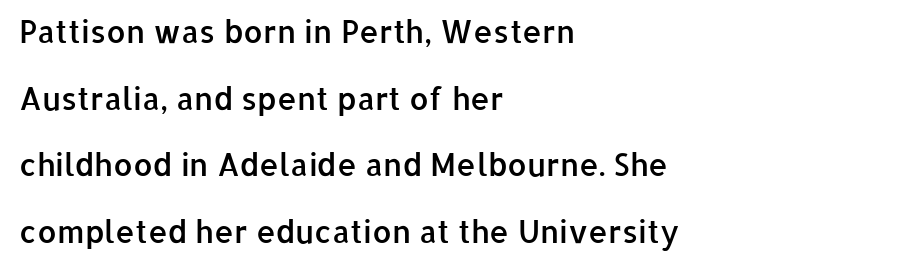
Observe the absence of serifs on each vertical stroke in this sample. Reading down the column, the eye jumps a long way to each next line. Spacing verdict: proportional, widths tailored to each character. A fair bit of extra ink — the face is semibold, not bold. Glyph-to-glyph distance matches everyday printed text.
